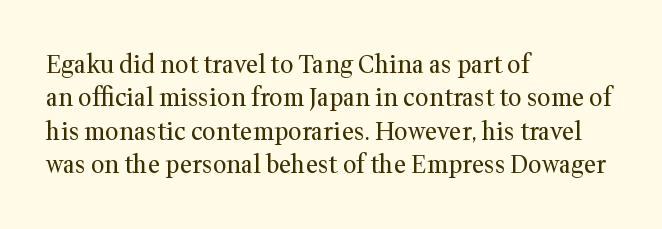
The letterforms sit at book weight or below. Posture: straight, roman, zero tilt. Tracking value appears to be zero — textbook default spacing. The passage shown stacks its lines at a standard gap. Is the block centered? No — it sits flush against the left margin. The foot of each line stays bare and open.
